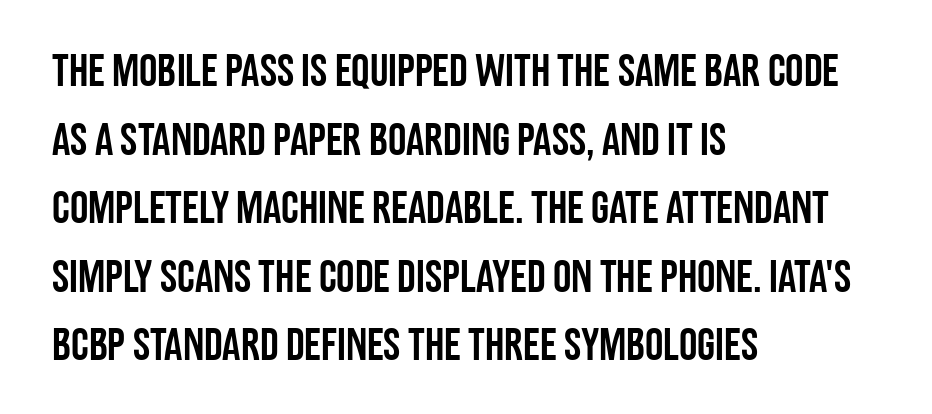
Q: Is the text italic (slanted)? A: No, it is upright.
Q: Is the typeface a serif or a sans-serif typeface? A: Sans-serif.
Q: Is the text underlined? A: No.
Q: How is the paragraph aligned? A: Left-aligned.
Q: Is the spacing between letters normal or unusually wide? A: Normal.
Q: Is the spacing between lines tight, normal or loose? A: Normal.
Q: Width (condensed, normal, or wide)? A: Condensed.
Q: Stroke contrast? A: Low.
Q: x-height? A: Large.
Q: Monospaced? A: No.
